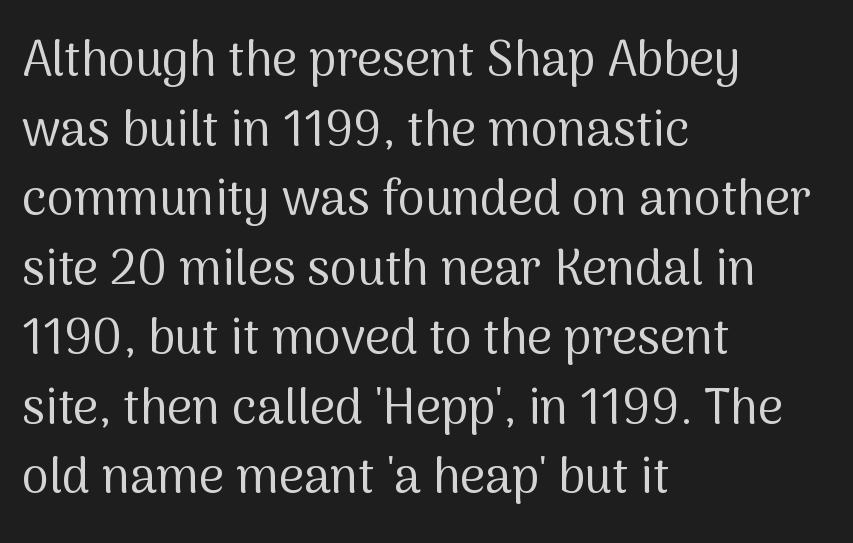
Q: Is the text bold? A: No.
Q: Is the text italic (slanted)? A: No, it is upright.
Q: Is the typeface a serif or a sans-serif typeface? A: Sans-serif.
Q: Is the text underlined? A: No.
Q: How is the paragraph aligned? A: Left-aligned.
Q: Is the spacing between letters normal or unusually wide? A: Normal.
Q: Is the spacing between lines tight, normal or loose? A: Normal.
Q: Width (condensed, normal, or wide)? A: Normal.
Q: Stroke contrast? A: Medium.
Q: x-height? A: Medium.
Q: Monospaced? A: No.
